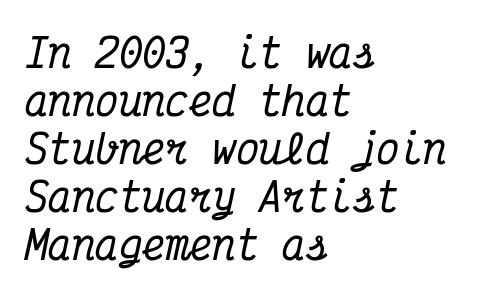
{"serif": "yes", "italic": "yes", "lean": "right", "slant_degrees": 12, "width": "condensed", "stroke_contrast": "medium", "x_height": "medium", "monospaced": "yes", "underline": "no", "align": "left", "line_spacing_ratio": 1.23, "letter_spacing": "normal", "letter_spacing_em": 0.0, "glyph_px": 39}
